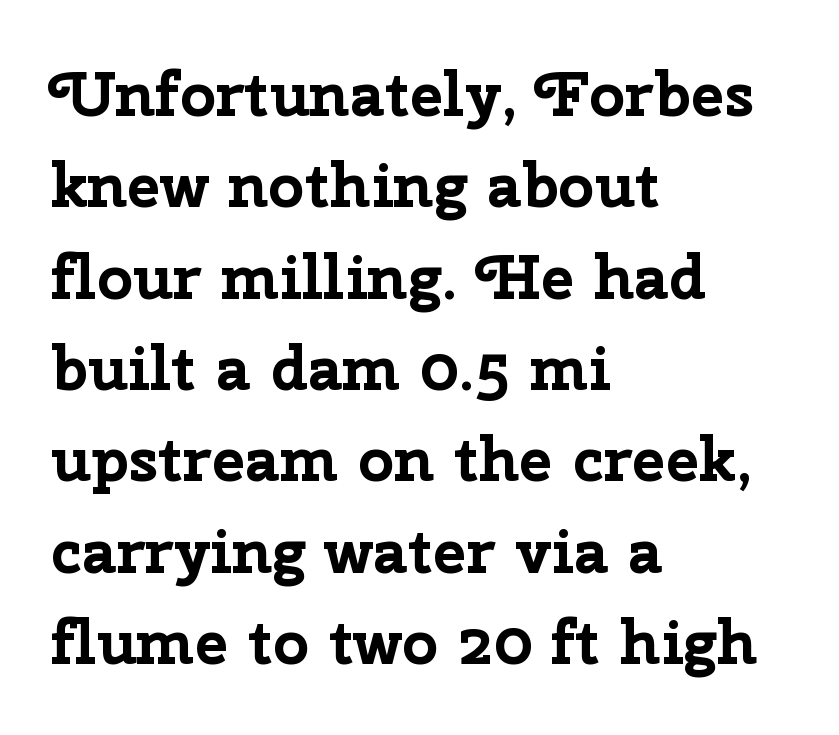
Q: Is the text bold? A: Yes.
Q: Is the text italic (slanted)? A: No, it is upright.
Q: Is the typeface a serif or a sans-serif typeface? A: Sans-serif.
Q: Is the text underlined? A: No.
Q: How is the paragraph aligned? A: Left-aligned.
Q: Is the spacing between letters normal or unusually wide? A: Normal.
Q: Is the spacing between lines tight, normal or loose? A: Normal.
Q: Width (condensed, normal, or wide)? A: Normal.
Q: Stroke contrast? A: Low.
Q: x-height? A: Medium.
Q: Monospaced? A: No.
